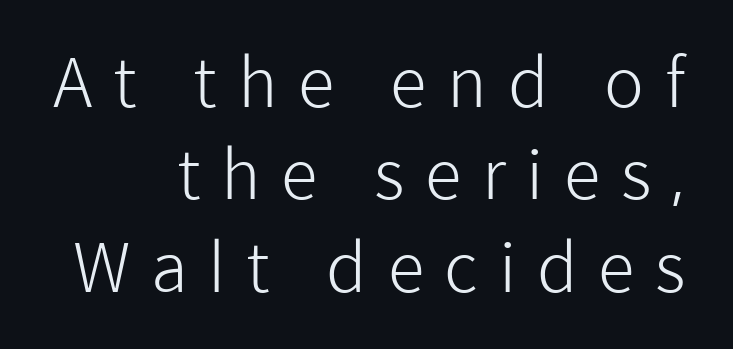
Q: Is the text bold? A: No.
Q: Is the text italic (slanted)? A: No, it is upright.
Q: Is the typeface a serif or a sans-serif typeface? A: Sans-serif.
Q: Is the text underlined? A: No.
Q: How is the paragraph aligned? A: Right-aligned.
Q: Is the spacing between letters normal or unusually wide? A: Unusually wide.
Q: Is the spacing between lines tight, normal or loose? A: Normal.
Q: Width (condensed, normal, or wide)? A: Normal.
Q: Stroke contrast? A: Low.
Q: x-height? A: Medium.
Q: Monospaced? A: No.
